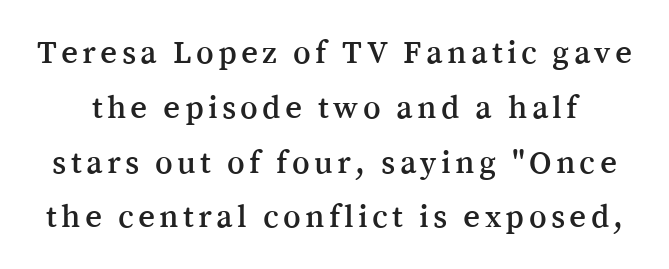
The image shows 33 px serif type, upright; set normal line spacing (1.66x), not underlined; medium stroke contrast and a medium x-height.
